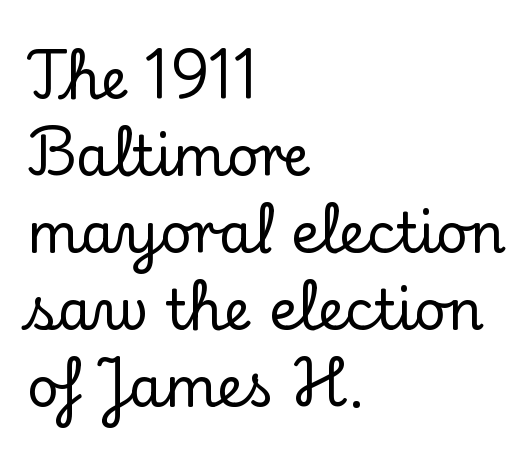
Q: Is the text italic (slanted)? A: No, it is upright.
Q: Is the typeface a serif or a sans-serif typeface? A: Serif.
Q: Is the text underlined? A: No.
Q: How is the paragraph aligned? A: Left-aligned.
Q: Is the spacing between letters normal or unusually wide? A: Normal.
Q: Is the spacing between lines tight, normal or loose? A: Normal.
Q: Width (condensed, normal, or wide)? A: Normal.
Q: Stroke contrast? A: Low.
Q: x-height? A: Small.
Q: Monospaced? A: No.
